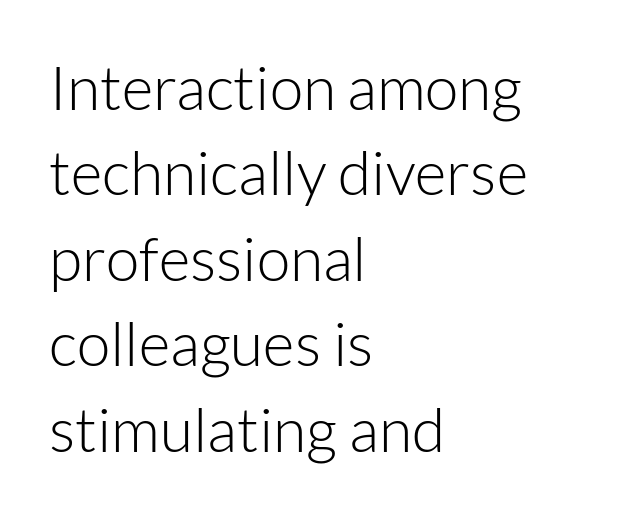
Q: Is the text bold? A: No.
Q: Is the text italic (slanted)? A: No, it is upright.
Q: Is the typeface a serif or a sans-serif typeface? A: Sans-serif.
Q: Is the text underlined? A: No.
Q: How is the paragraph aligned? A: Left-aligned.
Q: Is the spacing between letters normal or unusually wide? A: Normal.
Q: Is the spacing between lines tight, normal or loose? A: Normal.
Q: Width (condensed, normal, or wide)? A: Normal.
Q: Stroke contrast? A: Low.
Q: x-height? A: Medium.
Q: Monospaced? A: No.
